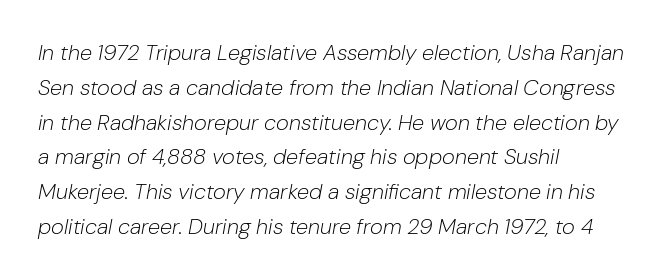
Q: Is the text bold? A: No.
Q: Is the text italic (slanted)? A: Yes, it leans right by about 10 degrees.
Q: Is the text underlined? A: No.
Q: How is the paragraph aligned? A: Left-aligned.
Q: Is the spacing between letters normal or unusually wide? A: Normal.
Q: Is the spacing between lines tight, normal or loose? A: Normal.
